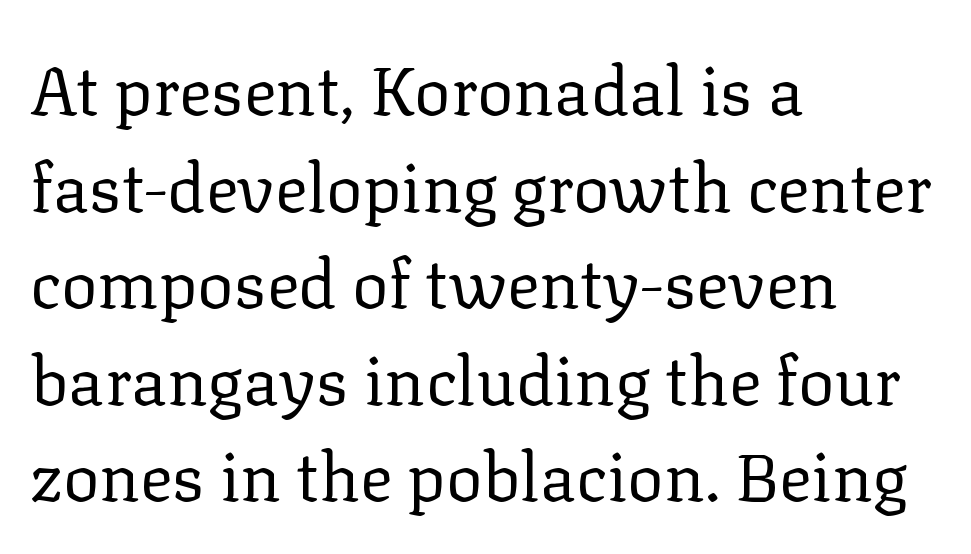
{"serif": "yes", "italic": "no", "bold": "no", "weight": "regular", "width": "normal", "stroke_contrast": "low", "x_height": "medium", "monospaced": "no", "underline": "no", "align": "left", "line_spacing": "normal", "line_spacing_ratio": 1.42, "letter_spacing": "normal", "letter_spacing_em": 0.0, "glyph_px": 68}
